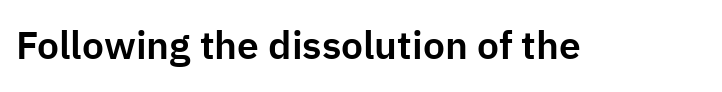
Vertical strokes here are truly vertical. Type without underlining. Here the designer chose a conventional face with non-uniform glyph widths. Font category for this specimen: sans-serif.
